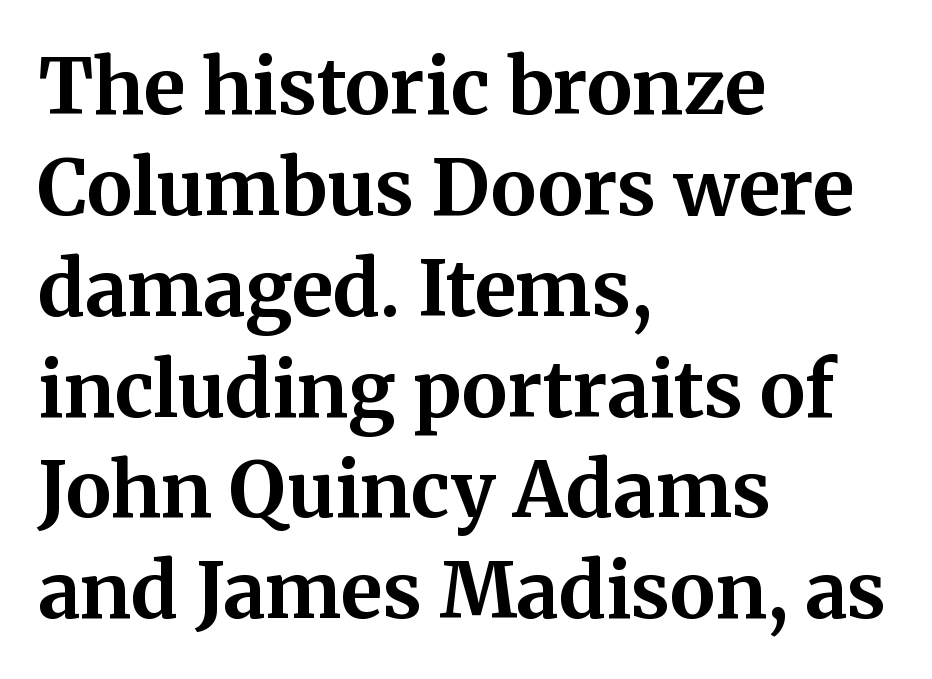
The image shows 77 px bold serif type, upright; set left-aligned, normal line spacing (1.31x), normal letter spacing, not underlined; medium stroke contrast and a medium x-height.
